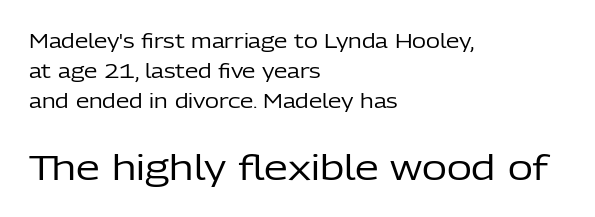
Underlining? Definitely not there. Leading matches the norm, producing a regular column. Weight: in the light-to-regular range. Posture: upright roman. Compare the two chunks: the lower has the greater cap height. These lines are composed in type without serifs.
